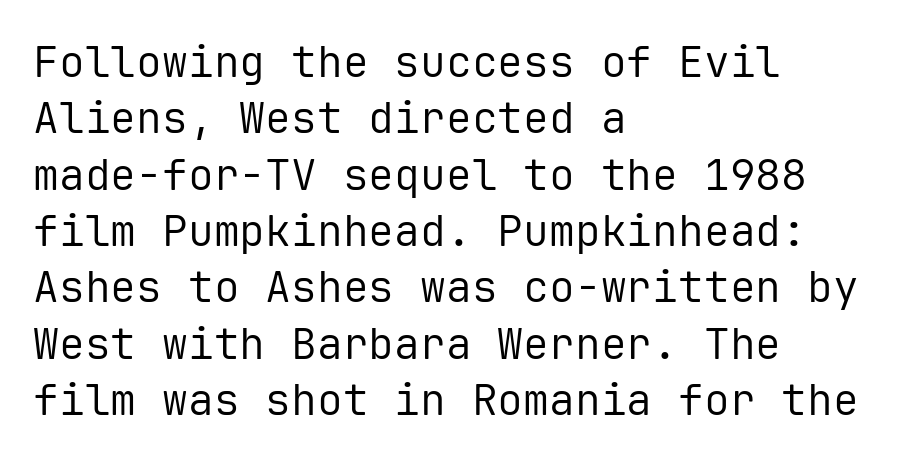
Q: Is the text bold? A: No.
Q: Is the text italic (slanted)? A: No, it is upright.
Q: Is the typeface a serif or a sans-serif typeface? A: Sans-serif.
Q: Is the text underlined? A: No.
Q: How is the paragraph aligned? A: Left-aligned.
Q: Is the spacing between letters normal or unusually wide? A: Normal.
Q: Is the spacing between lines tight, normal or loose? A: Normal.
Q: Width (condensed, normal, or wide)? A: Normal.
Q: Stroke contrast? A: Low.
Q: x-height? A: Medium.
Q: Monospaced? A: Yes.
